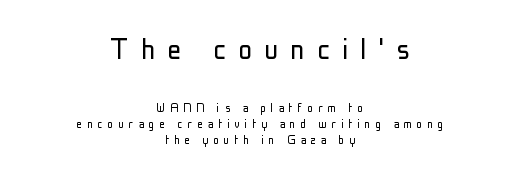
The paragraph shown floats in the horizontal middle. The lettering holds an erect, upright posture throughout. Unmarked baselines from the first word to the last. Display-style spreading of the glyphs; the letterfit is very open. The strokes are not fattened; the text isn't bold.
